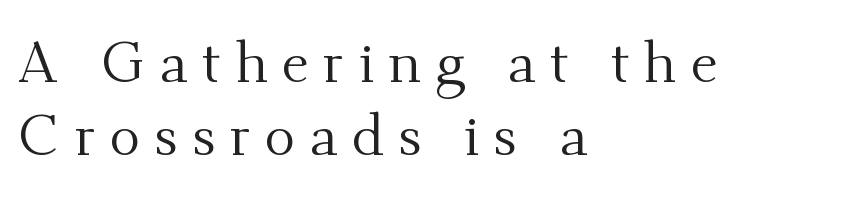
Q: Is the text bold? A: No.
Q: Is the text italic (slanted)? A: No, it is upright.
Q: Is the typeface a serif or a sans-serif typeface? A: Serif.
Q: Is the text underlined? A: No.
Q: How is the paragraph aligned? A: Left-aligned.
Q: Is the spacing between letters normal or unusually wide? A: Unusually wide.
Q: Is the spacing between lines tight, normal or loose? A: Normal.
Q: Width (condensed, normal, or wide)? A: Normal.
Q: Stroke contrast? A: Medium.
Q: x-height? A: Small.
Q: Monospaced? A: No.
